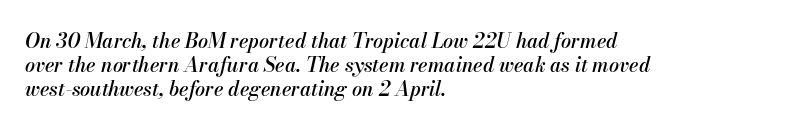
Does the copy run flush right? No — it runs flush left. A clean baseline with only descenders dipping below it. Nobody touched the tracking dial on this one. A typesetter would mark this as italic.
